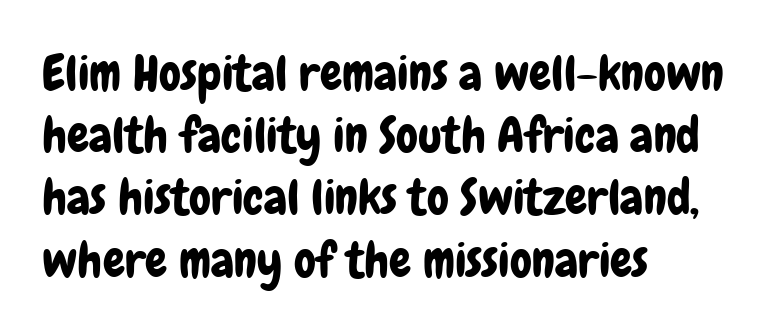
Q: Is the text italic (slanted)? A: No, it is upright.
Q: Is the typeface a serif or a sans-serif typeface? A: Sans-serif.
Q: Is the text underlined? A: No.
Q: How is the paragraph aligned? A: Left-aligned.
Q: Is the spacing between letters normal or unusually wide? A: Normal.
Q: Is the spacing between lines tight, normal or loose? A: Normal.
Q: Width (condensed, normal, or wide)? A: Condensed.
Q: Stroke contrast? A: Low.
Q: x-height? A: Medium.
Q: Monospaced? A: No.
